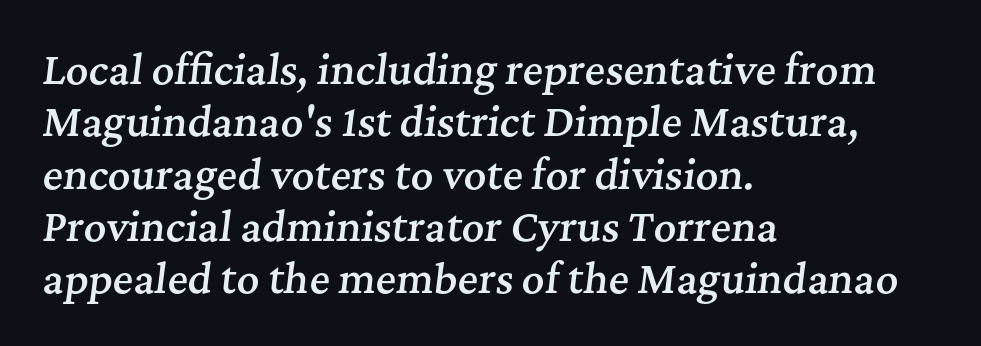
Q: Is the text bold? A: Semi-bold.
Q: Is the text italic (slanted)? A: Yes, it leans right by about 7 degrees.
Q: Is the typeface a serif or a sans-serif typeface? A: Serif.
Q: Is the text underlined? A: No.
Q: How is the paragraph aligned? A: Left-aligned.
Q: Is the spacing between letters normal or unusually wide? A: Normal.
Q: Is the spacing between lines tight, normal or loose? A: Normal.
Q: Width (condensed, normal, or wide)? A: Normal.
Q: Stroke contrast? A: Medium.
Q: x-height? A: Medium.
Q: Monospaced? A: No.
